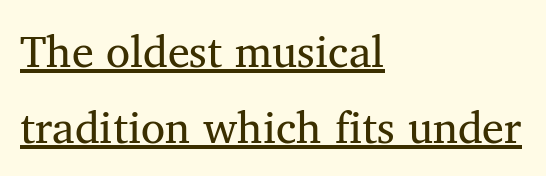
The image shows 44 px regular-weight serif type, upright; set left-aligned, line spacing 1.73x, normal letter spacing, underlined; medium stroke contrast and a medium x-height.
